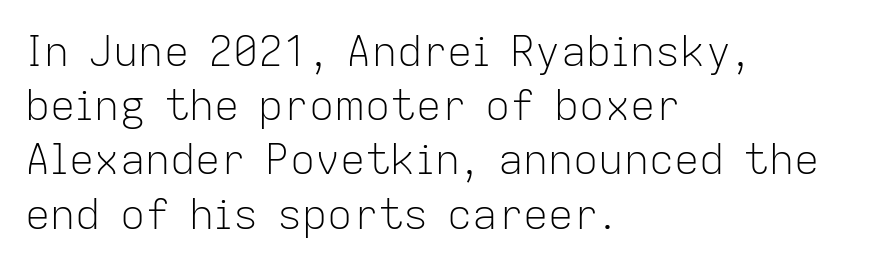
The rag falls on the right side of this text block. Quick note: interline space is typical. Honestly, the letter spacing is just normal — you wouldn't notice it. Each letter's strokes conclude bluntly, with no projecting serifs. Weight: not bold — regular or lighter.
